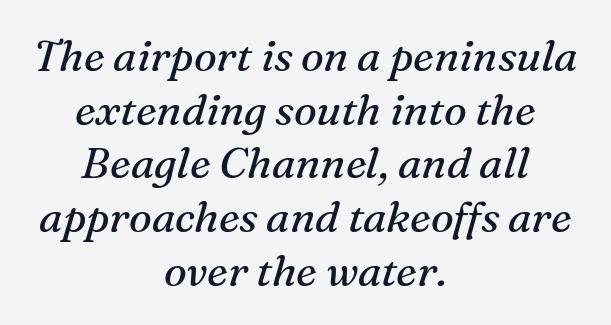
The image shows 43 px regular-weight serif type, italic (leaning right); set centered, normal line spacing (1.25x), normal letter spacing, not underlined; medium stroke contrast and a medium x-height.
